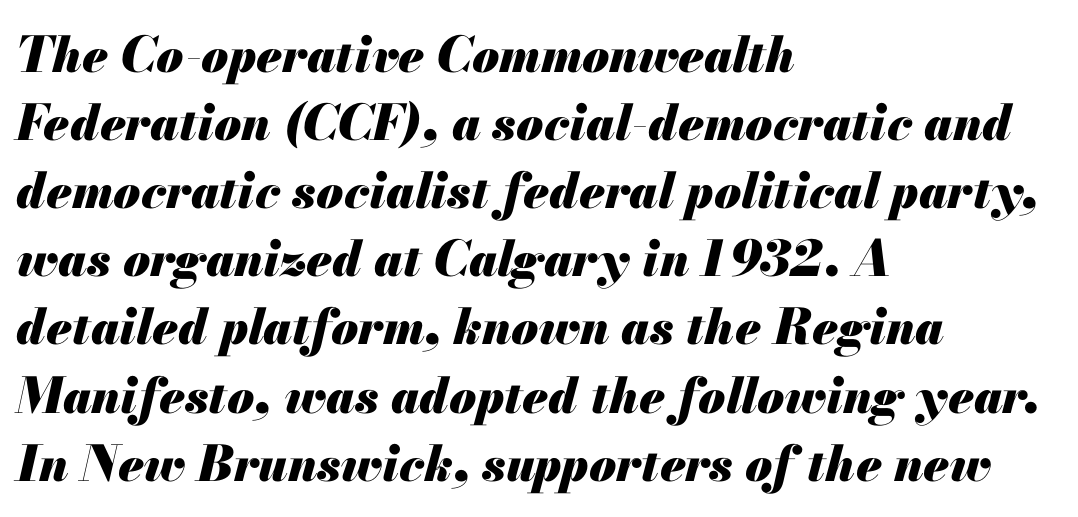
The image shows 49 px heavy type, italic (leaning right); set left-aligned, normal line spacing (1.39x), normal letter spacing, not underlined; medium stroke contrast and a small x-height.
